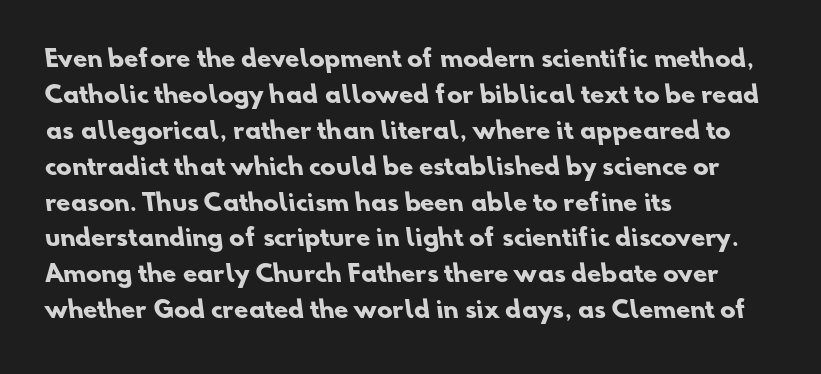
The image shows 23 px bold type; set left-aligned, normal line spacing (1.56x), normal letter spacing, not underlined.
